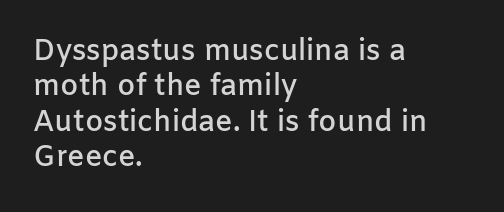
The image shows 29 px semibold sans-serif type, upright; set left-aligned, line spacing 1.22x, normal letter spacing, not underlined; low stroke contrast and a medium x-height.
